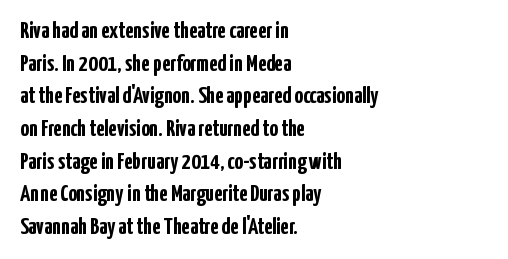
Q: Is the text bold? A: Yes.
Q: Is the text italic (slanted)? A: No, it is upright.
Q: Is the text underlined? A: No.
Q: How is the paragraph aligned? A: Left-aligned.
Q: Is the spacing between letters normal or unusually wide? A: Normal.
Q: Is the spacing between lines tight, normal or loose? A: Normal.
